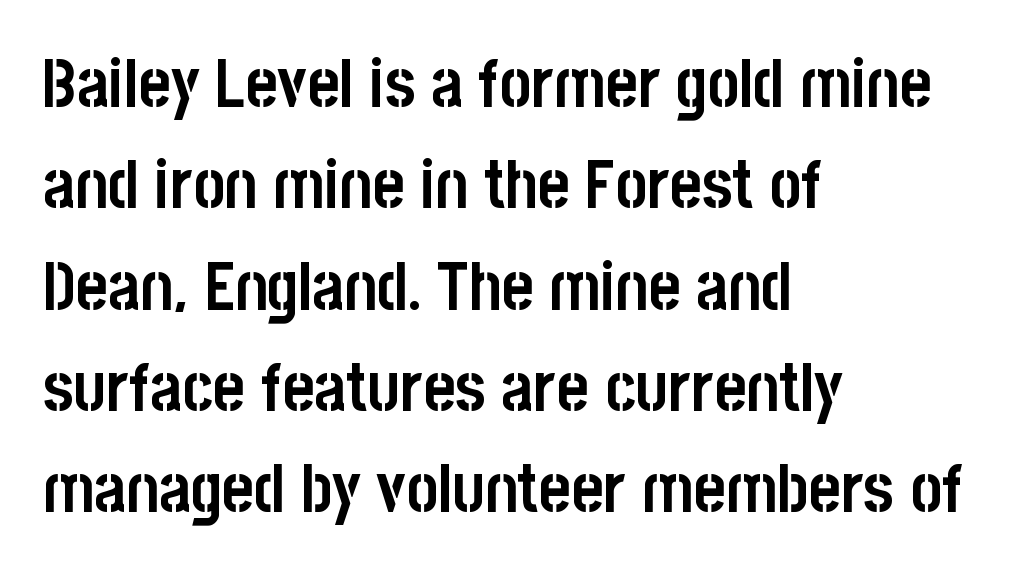
The image shows 68 px semibold, condensed sans-serif type, upright; set left-aligned, normal line spacing (1.49x), normal letter spacing, not underlined; low stroke contrast and a large x-height.
